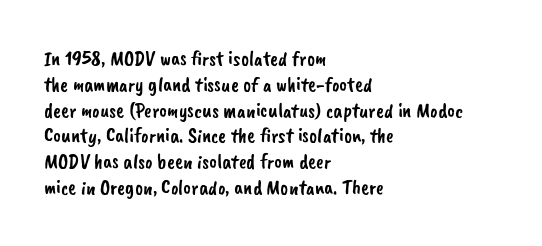
You could call the tracking neutral — neither tight nor loose. The glyphs are unaccompanied by any horizontal stroke below them. Each line starts at the same left margin while the right side varies.
